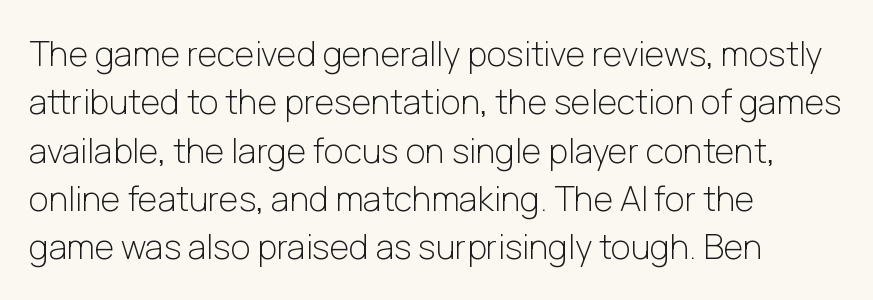
The image shows 34 px light sans-serif type, upright; set left-aligned, normal line spacing (1.42x), normal letter spacing, not underlined; low stroke contrast and a medium x-height.
